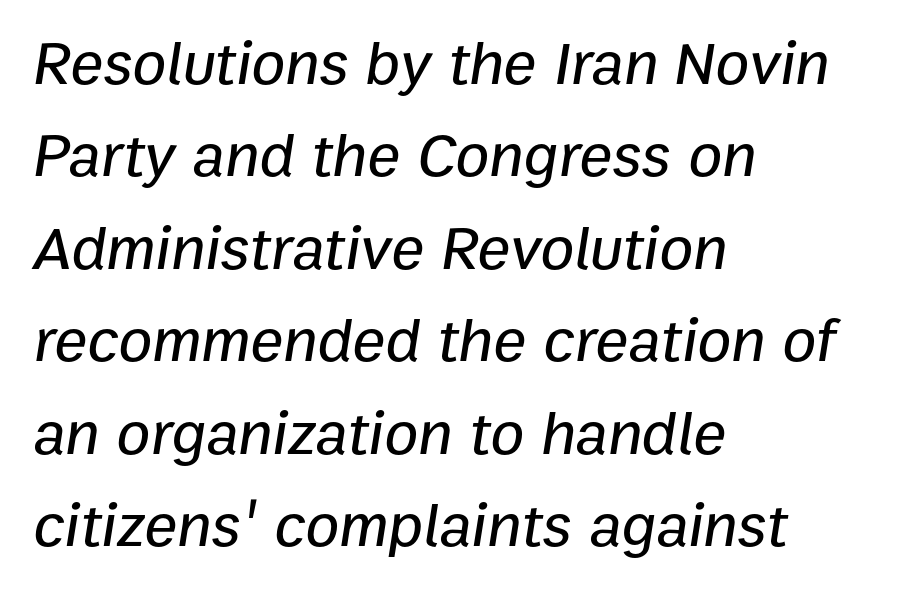
The image shows 62 px text type, italic (leaning right); set left-aligned, normal line spacing (1.49x), normal letter spacing, not underlined; low stroke contrast and a medium x-height.
